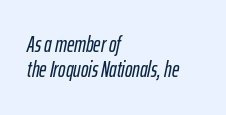
Q: Is the text italic (slanted)? A: Yes, it leans right by about 12 degrees.
Q: Is the text underlined? A: No.
Q: How is the paragraph aligned? A: Left-aligned.
Q: Is the spacing between letters normal or unusually wide? A: Normal.
Q: Is the spacing between lines tight, normal or loose? A: Tight.
